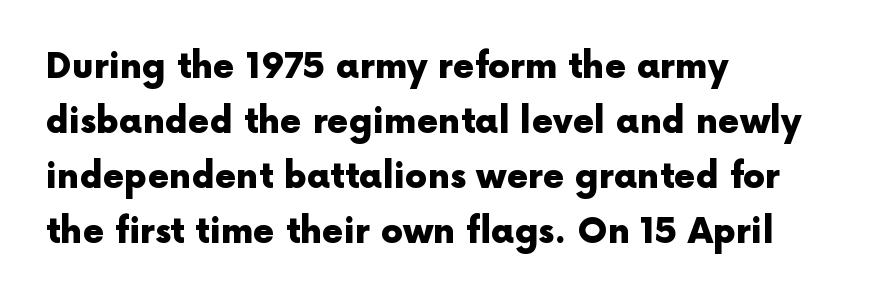
Q: Is the text bold? A: Yes.
Q: Is the text italic (slanted)? A: No, it is upright.
Q: Is the typeface a serif or a sans-serif typeface? A: Sans-serif.
Q: Is the text underlined? A: No.
Q: How is the paragraph aligned? A: Left-aligned.
Q: Is the spacing between letters normal or unusually wide? A: Normal.
Q: Is the spacing between lines tight, normal or loose? A: Normal.
Q: Width (condensed, normal, or wide)? A: Normal.
Q: x-height? A: Medium.
Q: Monospaced? A: No.
